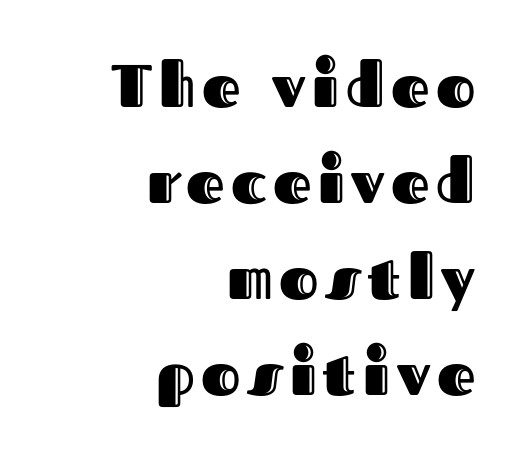
The letters advance in unequal steps, a hallmark of proportional type. Posture: straight, roman, zero tilt. Alignment: flush right. Words float on clear page, feet unadorned. This block has exactly the height ordinary leading produces.
